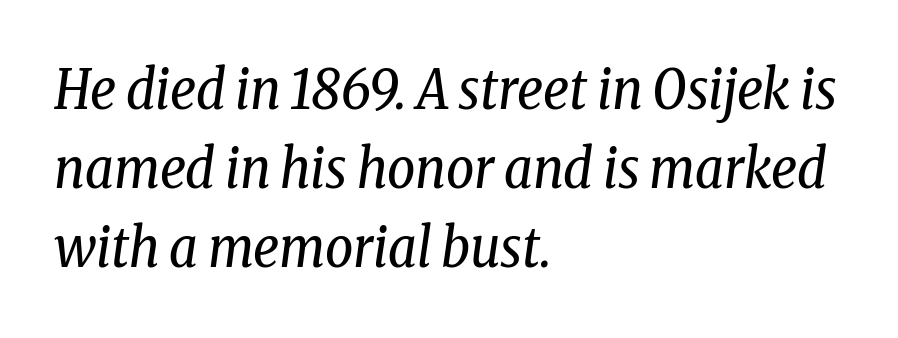
{"serif": "yes", "italic": "yes", "lean": "right", "slant_degrees": 8, "bold": "no", "weight": "regular", "width": "condensed", "stroke_contrast": "low", "x_height": "medium", "monospaced": "no", "underline": "no", "align": "left", "line_spacing": "normal", "line_spacing_ratio": 1.44, "letter_spacing": "normal", "letter_spacing_em": 0.0, "glyph_px": 55}
